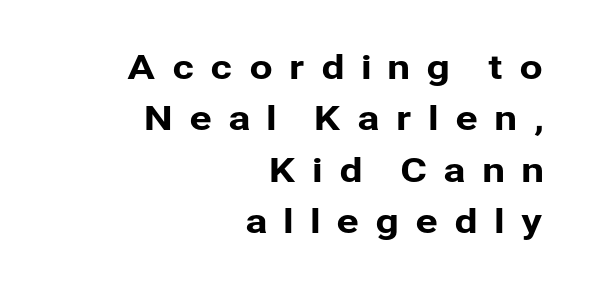
The image shows 34 px sans-serif type, upright; set right-aligned, normal line spacing (1.51x), unusually wide letter spacing (+0.46 em), not underlined; low stroke contrast and a medium x-height.
